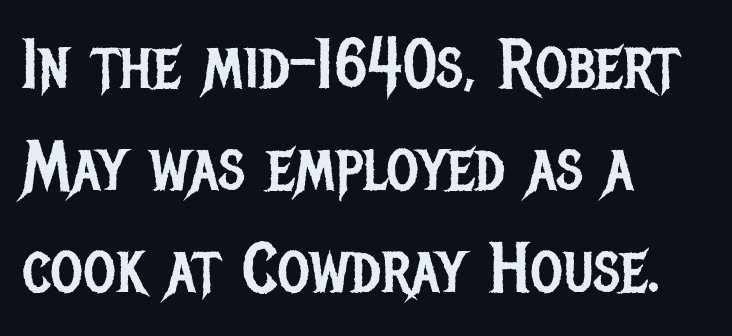
The image shows 70 px regular-weight, condensed sans-serif type, upright; set left-aligned, normal line spacing (1.46x), normal letter spacing, not underlined; low stroke contrast and a large x-height.
